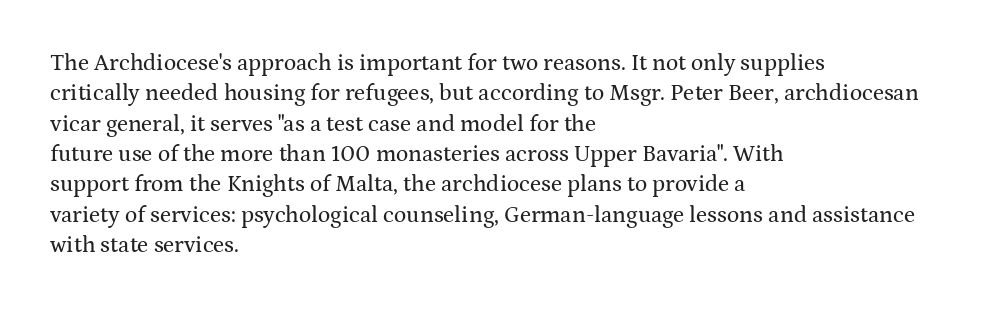
The face used here is rendered with its standard letterfit. These lines are set flush left with a ragged right edge. The glyphs are unaccompanied by any horizontal stroke below them. Normally led — the rows are evenly, conventionally spaced. Do the letters lean? They stand straight.
